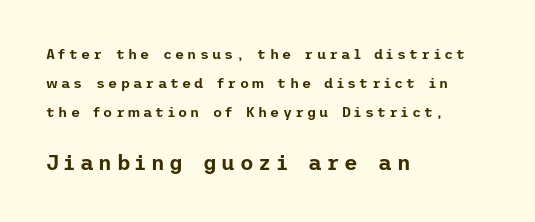
{"italic": "no", "underline": "no", "align": "left", "line_spacing": "loose", "line_spacing_ratio": 2.08, "letter_spacing": "wide", "letter_spacing_em": 0.23, "larger_block": "second", "size_ratio": 1.5, "glyph_px": 21}
